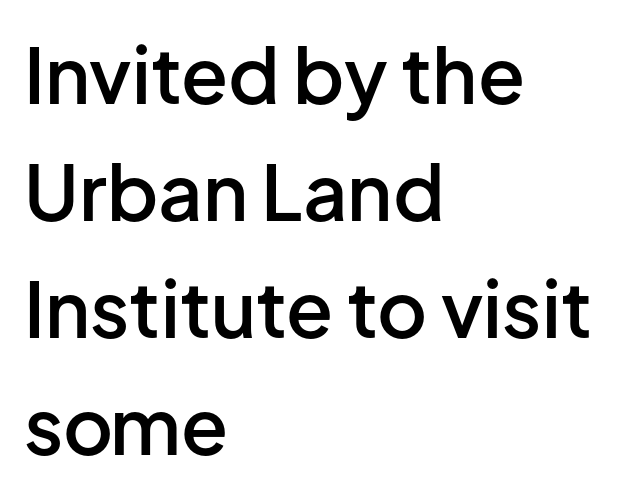
The image shows 77 px semibold sans-serif type, upright; set left-aligned, normal line spacing (1.52x), normal letter spacing, not underlined; low stroke contrast and a medium x-height.
